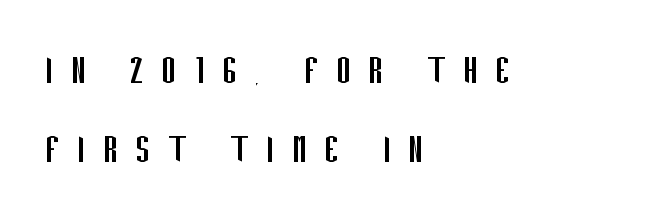
The image shows 45 px regular-weight, condensed sans-serif type, upright; set left-aligned, line spacing 1.76x, unusually wide letter spacing (+0.38 em), not underlined; low stroke contrast and a large x-height.
